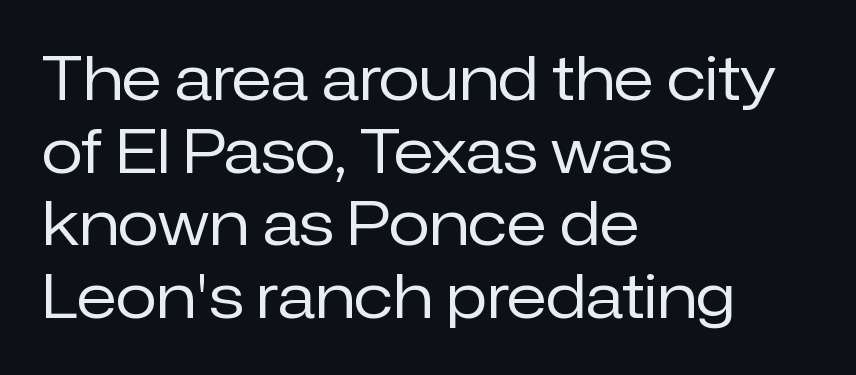
The image shows 60 px regular-weight sans-serif type, upright; set left-aligned, line spacing 1.21x, normal letter spacing, not underlined; low stroke contrast and a medium x-height.
